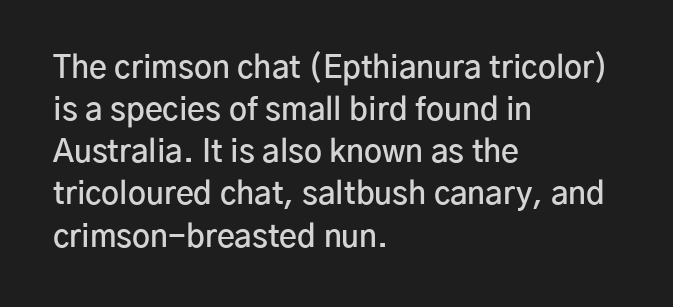
Q: Is the text bold? A: Semi-bold.
Q: Is the text italic (slanted)? A: No, it is upright.
Q: Is the typeface a serif or a sans-serif typeface? A: Sans-serif.
Q: Is the text underlined? A: No.
Q: How is the paragraph aligned? A: Left-aligned.
Q: Is the spacing between letters normal or unusually wide? A: Normal.
Q: Is the spacing between lines tight, normal or loose? A: Normal.
Q: Width (condensed, normal, or wide)? A: Normal.
Q: Stroke contrast? A: Low.
Q: x-height? A: Medium.
Q: Monospaced? A: No.
